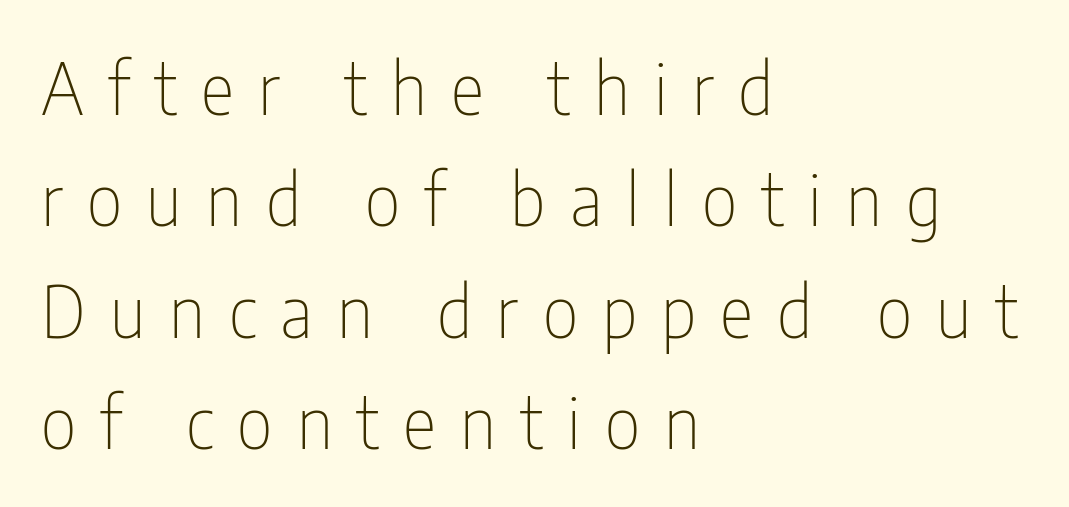
Does the leading feel generous? No, just average. These lines are rendered in a variable-pitch font. Nope, not italic — everything's standing straight. Does the copy run flush right? No — it runs flush left.
